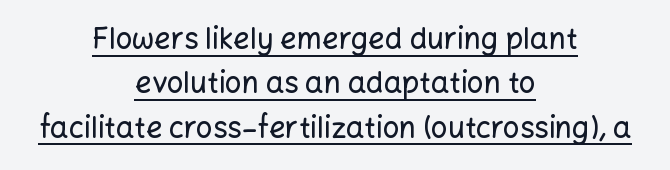
{"serif": "no", "italic": "no", "width": "normal", "stroke_contrast": "low", "x_height": "medium", "monospaced": "no", "underline": "yes", "align": "center", "line_spacing": "normal", "line_spacing_ratio": 1.53, "letter_spacing": "normal", "letter_spacing_em": 0.0, "glyph_px": 29}
